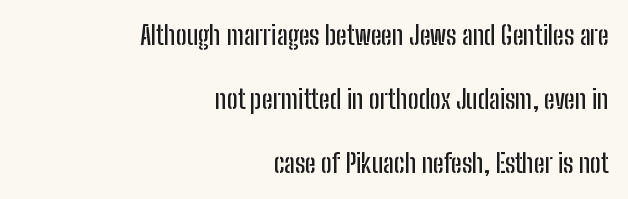
The compositor pushed each line to the right boundary. Between one letter and the next there's only the usual sliver of space. It's the straight-up-and-down kind of type. No word sits above an underline. The block of text is sparse from top to bottom, with ample space between rows.
